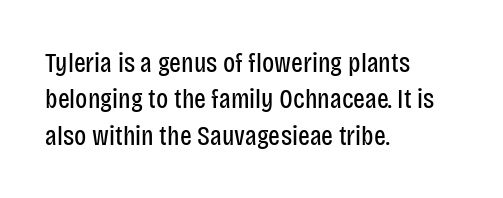
Regarding serifs, this sample does without them. The strip under each line holds only bare page. Each new line begins a customary step beneath the previous one. These lines are set flush left with a ragged right edge.
